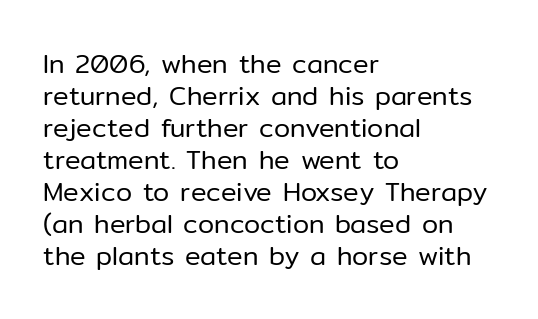
{"italic": "no", "bold": "no", "underline": "no", "align": "left", "line_spacing_ratio": 1.23, "letter_spacing": "normal", "letter_spacing_em": 0.0, "glyph_px": 26}
